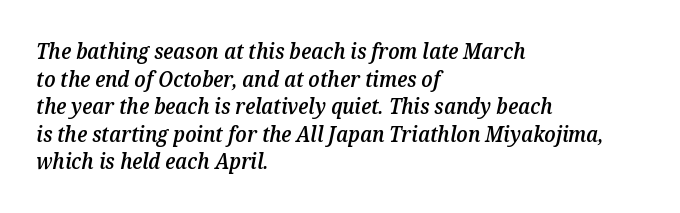
The image shows 21 px text type, italic (leaning right); set left-aligned, normal line spacing (1.31x), normal letter spacing, not underlined.
